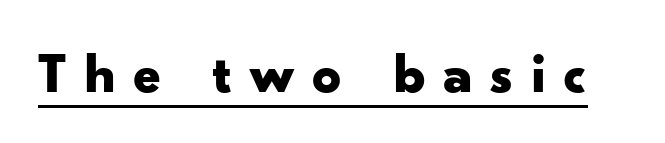
The image shows 57 px bold, wide sans-serif type, upright; set unusually wide letter spacing (+0.3 em), underlined; low stroke contrast and a small x-height.
